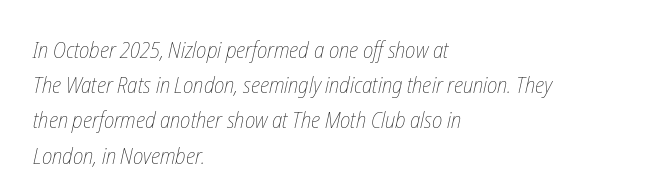
Q: Is the text bold? A: No.
Q: Is the text underlined? A: No.
Q: How is the paragraph aligned? A: Left-aligned.
Q: Is the spacing between letters normal or unusually wide? A: Normal.
Q: Is the spacing between lines tight, normal or loose? A: Normal.
